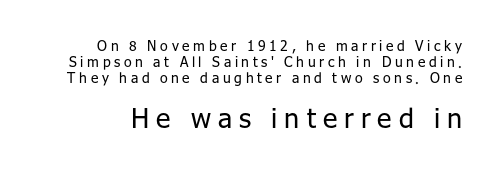
{"italic": "no", "bold": "no", "underline": "no", "line_spacing": "tight", "line_spacing_ratio": 1.14, "letter_spacing": "wide", "letter_spacing_em": 0.26, "larger_block": "second", "size_ratio": 1.93, "glyph_px": 27}
